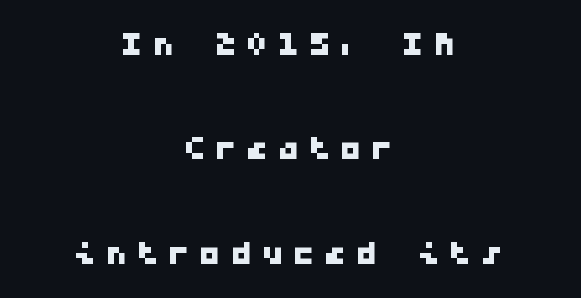
Note: no serifs on the glyphs. Here the designer chose a console-style face with uniform glyph widths. Inter-character spacing is expanded well beyond the font's built-in metrics. Whoever set this chose breathing room over compactness in the vertical rhythm. Every row of glyphs is offset so its center matches the block's center. Descenders hang freely into open space.
